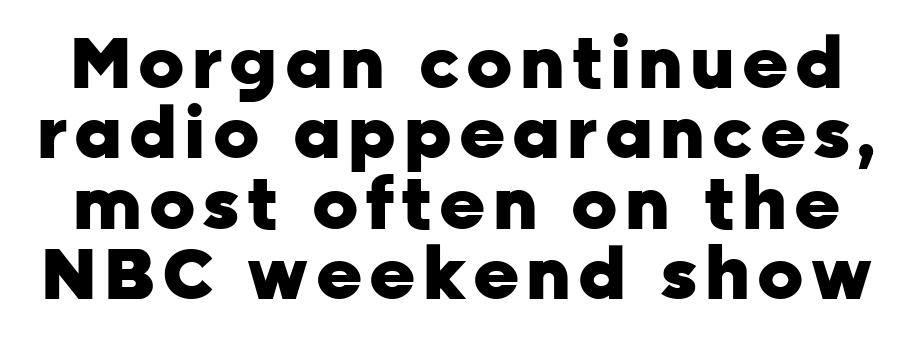
{"serif": "no", "italic": "no", "bold": "yes", "weight": "heavy", "width": "normal", "stroke_contrast": "low", "x_height": "medium", "monospaced": "no", "underline": "no", "line_spacing": "tight", "line_spacing_ratio": 0.99, "glyph_px": 71}
